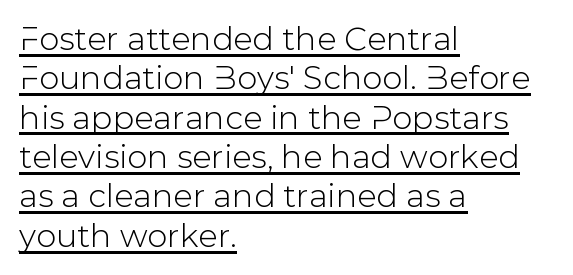
Q: Is the text italic (slanted)? A: No, it is upright.
Q: Is the typeface a serif or a sans-serif typeface? A: Sans-serif.
Q: Is the text underlined? A: Yes.
Q: How is the paragraph aligned? A: Left-aligned.
Q: Is the spacing between letters normal or unusually wide? A: Normal.
Q: Width (condensed, normal, or wide)? A: Normal.
Q: Stroke contrast? A: Low.
Q: x-height? A: Medium.
Q: Monospaced? A: No.
